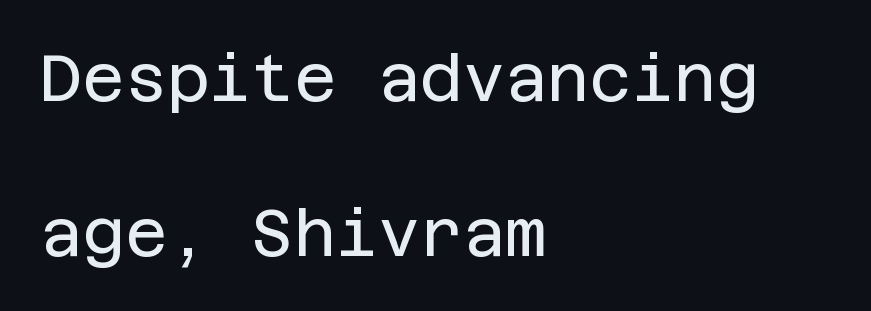
Q: Is the text bold? A: No.
Q: Is the text italic (slanted)? A: No, it is upright.
Q: Is the typeface a serif or a sans-serif typeface? A: Sans-serif.
Q: Is the text underlined? A: No.
Q: How is the paragraph aligned? A: Left-aligned.
Q: Is the spacing between letters normal or unusually wide? A: Normal.
Q: Is the spacing between lines tight, normal or loose? A: Loose.
Q: Width (condensed, normal, or wide)? A: Normal.
Q: Stroke contrast? A: Low.
Q: x-height? A: Large.
